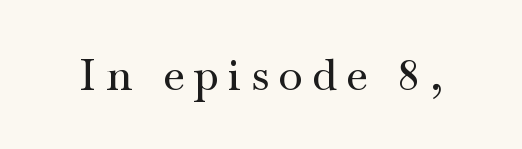
The image shows 44 px wide serif type, upright; set unusually wide letter spacing (+0.22 em), not underlined; medium stroke contrast and a small x-height.
